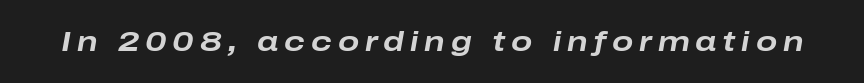
Q: Is the text bold? A: Yes.
Q: Is the text italic (slanted)? A: Yes, it leans right by about 10 degrees.
Q: Is the text underlined? A: No.
Q: Is the spacing between letters normal or unusually wide? A: Unusually wide.
Q: Width (condensed, normal, or wide)? A: Wide.
Q: Stroke contrast? A: Low.
Q: x-height? A: Medium.
Q: Monospaced? A: No.
